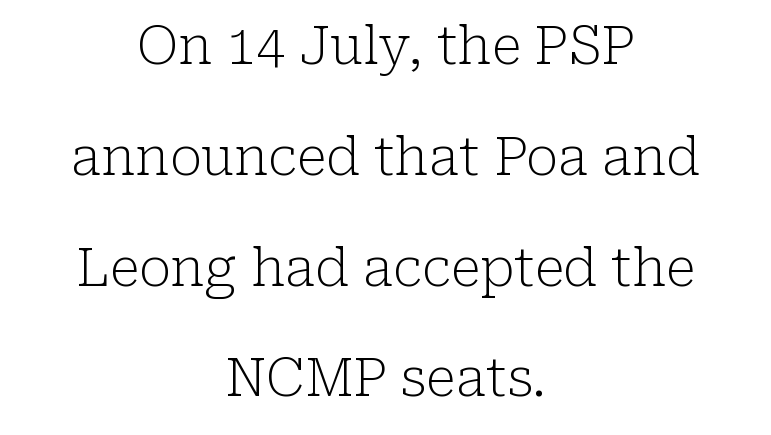
Q: Is the text bold? A: No.
Q: Is the text italic (slanted)? A: No, it is upright.
Q: Is the typeface a serif or a sans-serif typeface? A: Serif.
Q: Is the text underlined? A: No.
Q: How is the paragraph aligned? A: Centered.
Q: Is the spacing between letters normal or unusually wide? A: Normal.
Q: Is the spacing between lines tight, normal or loose? A: Loose.
Q: Width (condensed, normal, or wide)? A: Normal.
Q: Stroke contrast? A: Low.
Q: x-height? A: Medium.
Q: Monospaced? A: No.
